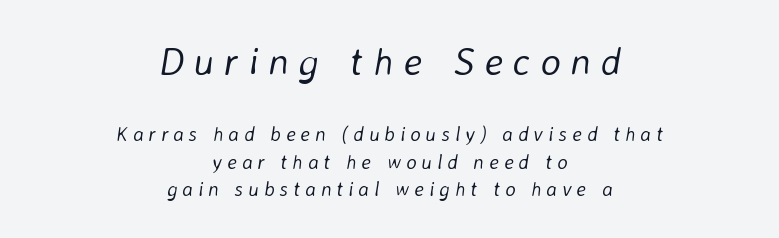
{"italic": "yes", "lean": "right", "slant_degrees": 8, "bold": "no", "weight": "light", "width": "normal", "stroke_contrast": "low", "x_height": "medium", "monospaced": "no", "underline": "no", "align": "center", "line_spacing": "normal", "line_spacing_ratio": 1.38, "letter_spacing": "wide", "letter_spacing_em": 0.25, "larger_block": "first", "size_ratio": 1.95, "glyph_px": 39}
